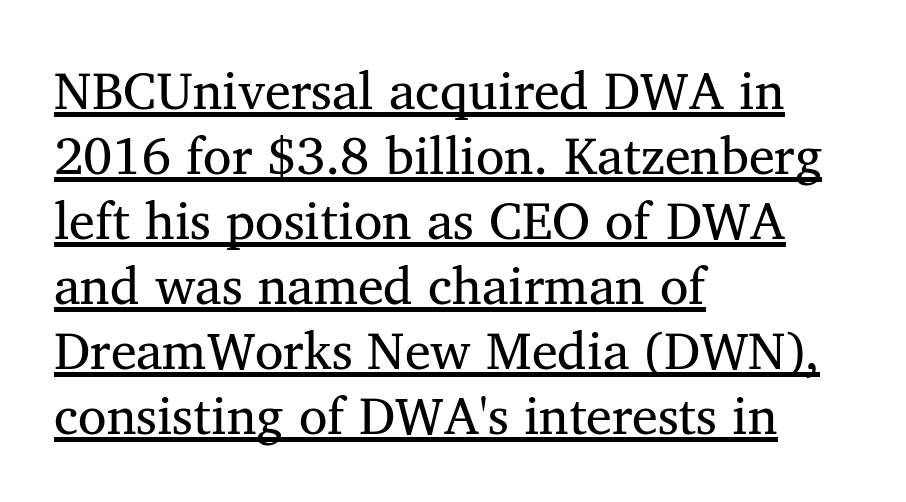
{"serif": "yes", "italic": "no", "bold": "no", "weight": "regular", "width": "normal", "stroke_contrast": "medium", "x_height": "medium", "monospaced": "no", "underline": "yes", "align": "left", "line_spacing": "normal", "line_spacing_ratio": 1.25, "letter_spacing": "normal", "letter_spacing_em": 0.0, "glyph_px": 52}
